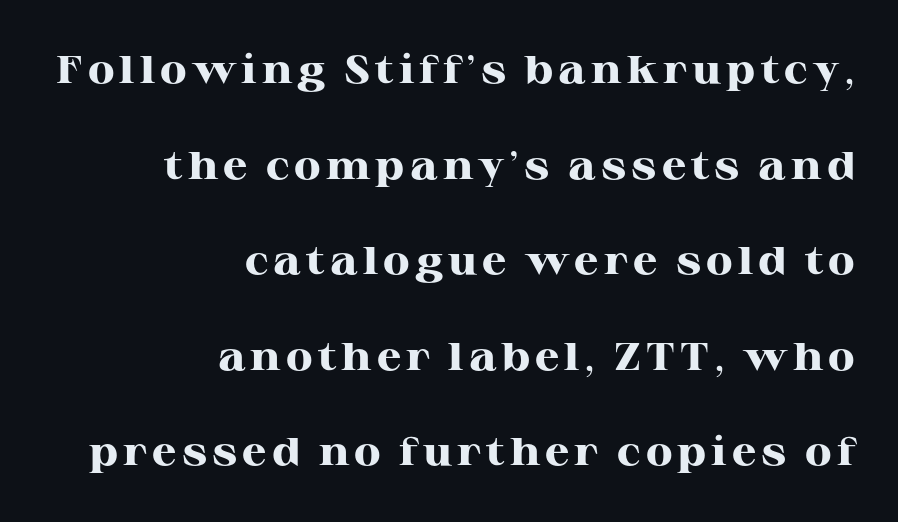
Layout note: lines flush right. A clean baseline with only descenders dipping below it. Notice how thick the strokes are: this is what a full bold looks like. The letters advance in unequal steps, a hallmark of proportional type. One glance says open: line gaps are wider than usual.
